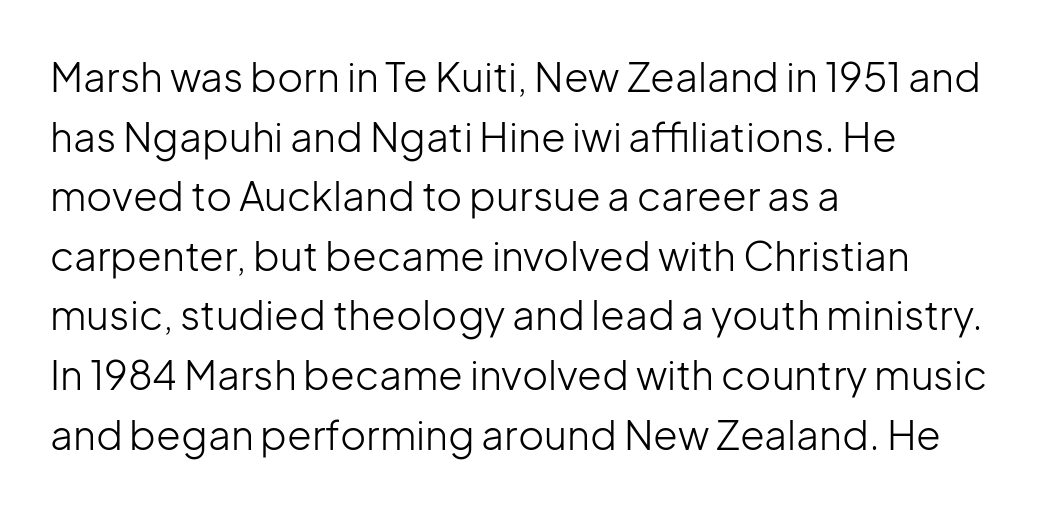
Character widths vary here, with narrow letters taking less room than wide ones. The weight tops out at a normal text grade. The type sits square on the baseline with zero lean. Each word holds together tightly as a unit, with standard inter-letter gaps.
